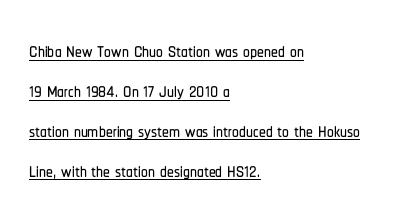
Q: Is the text italic (slanted)? A: No, it is upright.
Q: Is the text underlined? A: Yes.
Q: How is the paragraph aligned? A: Left-aligned.
Q: Is the spacing between letters normal or unusually wide? A: Normal.
Q: Is the spacing between lines tight, normal or loose? A: Normal.
